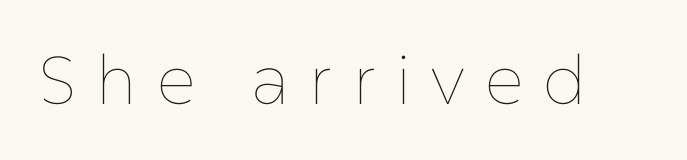
Q: Is the text bold? A: No.
Q: Is the text italic (slanted)? A: No, it is upright.
Q: Is the text underlined? A: No.
Q: Is the spacing between letters normal or unusually wide? A: Unusually wide.
Q: Width (condensed, normal, or wide)? A: Normal.
Q: Stroke contrast? A: Low.
Q: x-height? A: Medium.
Q: Monospaced? A: No.
